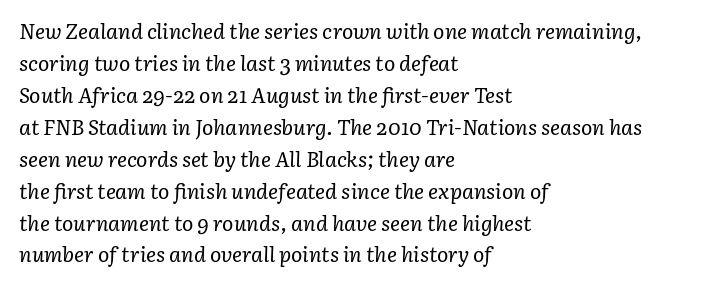
Q: Is the text bold? A: No.
Q: Is the text italic (slanted)? A: Yes, it leans right by about 3 degrees.
Q: Is the text underlined? A: No.
Q: How is the paragraph aligned? A: Left-aligned.
Q: Is the spacing between letters normal or unusually wide? A: Normal.
Q: Is the spacing between lines tight, normal or loose? A: Normal.
